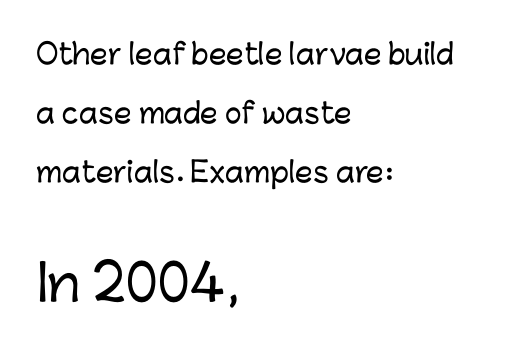
{"serif": "no", "italic": "no", "width": "normal", "stroke_contrast": "low", "x_height": "medium", "monospaced": "no", "underline": "no", "align": "left", "line_spacing": "loose", "line_spacing_ratio": 2.1, "letter_spacing": "normal", "letter_spacing_em": 0.0, "larger_block": "second", "size_ratio": 1.75, "glyph_px": 49}
